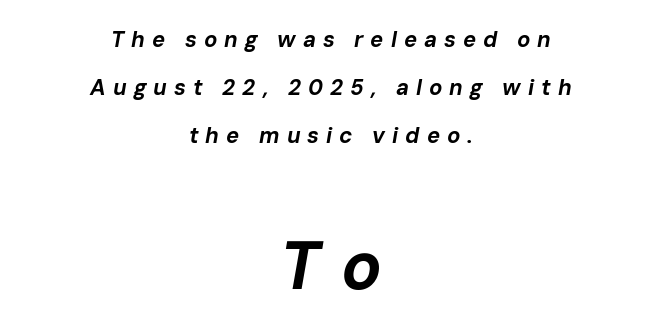
The image shows 67 px bold type, italic (leaning right); set centered, loose line spacing (2.18x), unusually wide letter spacing (+0.32 em), not underlined; the second (bottom) block is 3.05x larger; low stroke contrast and a medium x-height.
